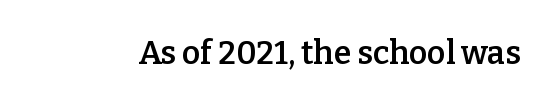
{"serif": "yes", "italic": "no", "bold": "semi", "weight": "semibold", "width": "normal", "stroke_contrast": "low", "x_height": "medium", "monospaced": "no", "underline": "no", "letter_spacing": "normal", "letter_spacing_em": 0.0, "glyph_px": 32}
